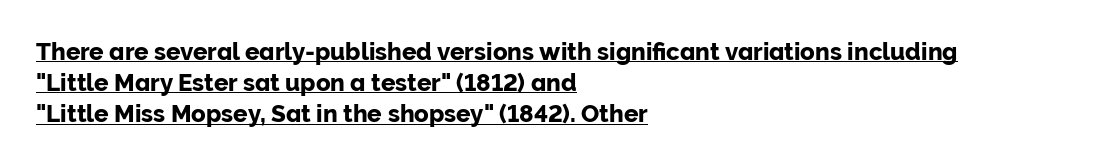
Q: Is the text italic (slanted)? A: No, it is upright.
Q: Is the text underlined? A: Yes.
Q: How is the paragraph aligned? A: Left-aligned.
Q: Is the spacing between letters normal or unusually wide? A: Normal.
Q: Is the spacing between lines tight, normal or loose? A: Normal.
